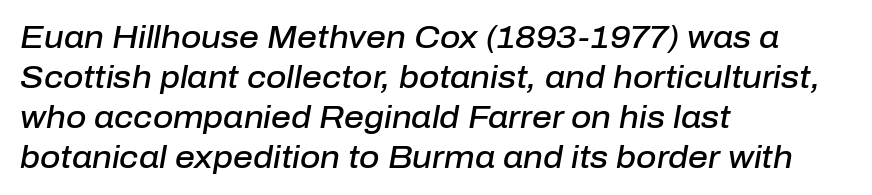
Q: Is the text bold? A: Semi-bold.
Q: Is the text italic (slanted)? A: Yes, it leans right by about 10 degrees.
Q: Is the text underlined? A: No.
Q: How is the paragraph aligned? A: Left-aligned.
Q: Is the spacing between letters normal or unusually wide? A: Normal.
Q: Is the spacing between lines tight, normal or loose? A: Normal.
Q: Width (condensed, normal, or wide)? A: Normal.
Q: Stroke contrast? A: Low.
Q: x-height? A: Medium.
Q: Monospaced? A: No.
